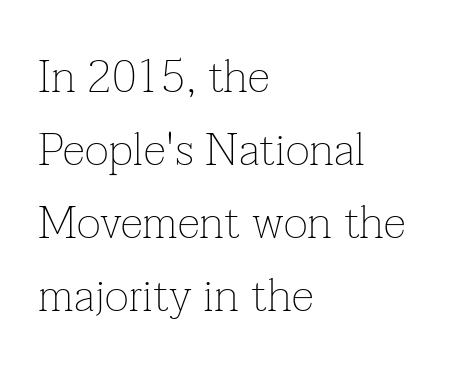
{"serif": "yes", "italic": "no", "bold": "no", "weight": "thin", "width": "normal", "stroke_contrast": "low", "x_height": "medium", "monospaced": "no", "underline": "no", "align": "left", "line_spacing": "normal", "line_spacing_ratio": 1.59, "letter_spacing": "normal", "letter_spacing_em": 0.0, "glyph_px": 46}
